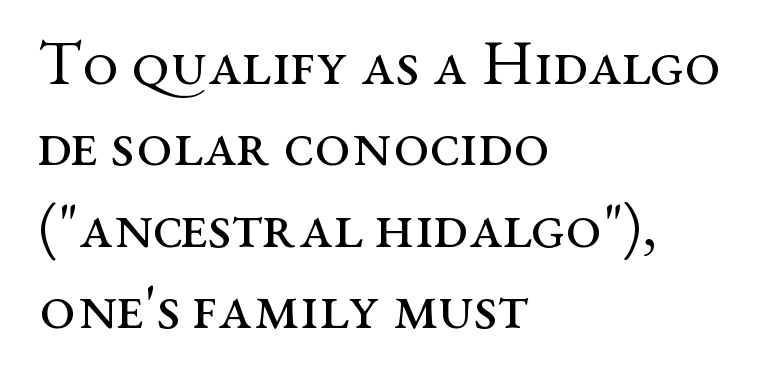
{"serif": "yes", "italic": "no", "bold": "no", "weight": "regular", "width": "wide", "stroke_contrast": "medium", "x_height": "medium", "monospaced": "no", "underline": "no", "align": "left", "line_spacing": "normal", "line_spacing_ratio": 1.27, "letter_spacing": "normal", "letter_spacing_em": 0.0, "glyph_px": 64}
